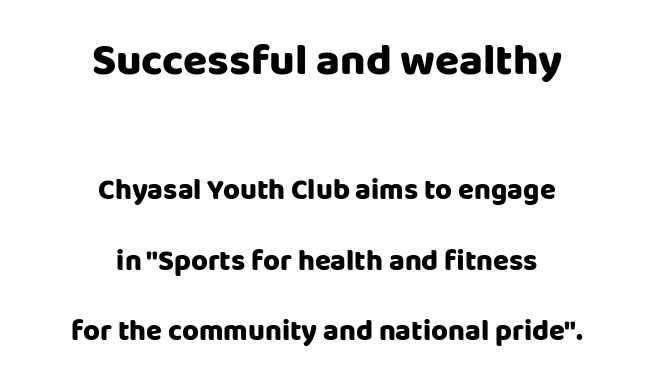
{"serif": "no", "italic": "no", "bold": "yes", "weight": "heavy", "width": "normal", "stroke_contrast": "low", "x_height": "large", "monospaced": "no", "underline": "no", "align": "center", "line_spacing": "loose", "line_spacing_ratio": 2.43, "letter_spacing": "normal", "letter_spacing_em": 0.0, "larger_block": "first", "size_ratio": 1.52, "glyph_px": 44}
